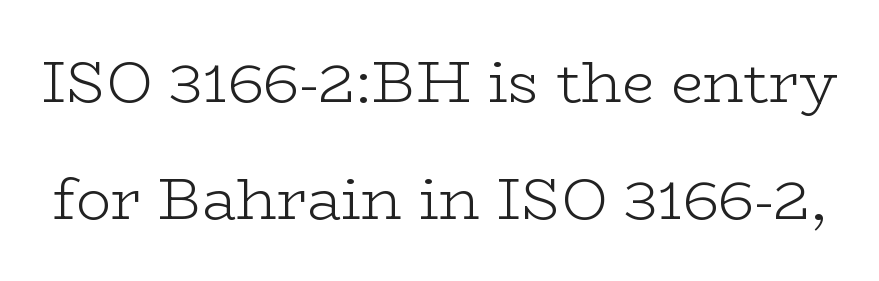
The image shows 58 px light, wide serif type, upright; set loose line spacing (2.02x), normal letter spacing, not underlined; low stroke contrast and a medium x-height.
